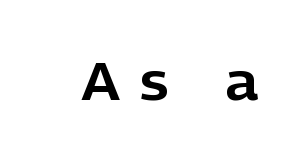
Spacing verdict: proportional, widths tailored to each character. Unlike a traditional serif, this face leaves its strokes unadorned. Style check: upright. What stands out about the letter spacing? Its width — letters are far apart.
